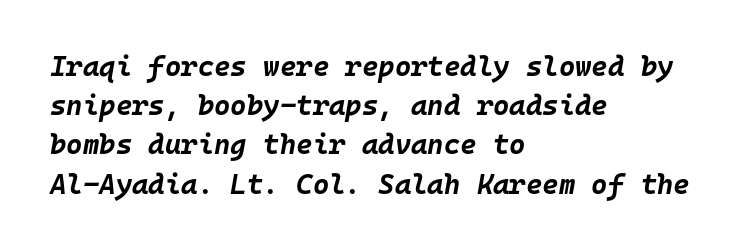
The image shows 28 px bold type, italic (leaning right), monospaced; set left-aligned, normal line spacing (1.4x), normal letter spacing, not underlined; low stroke contrast and a large x-height.
